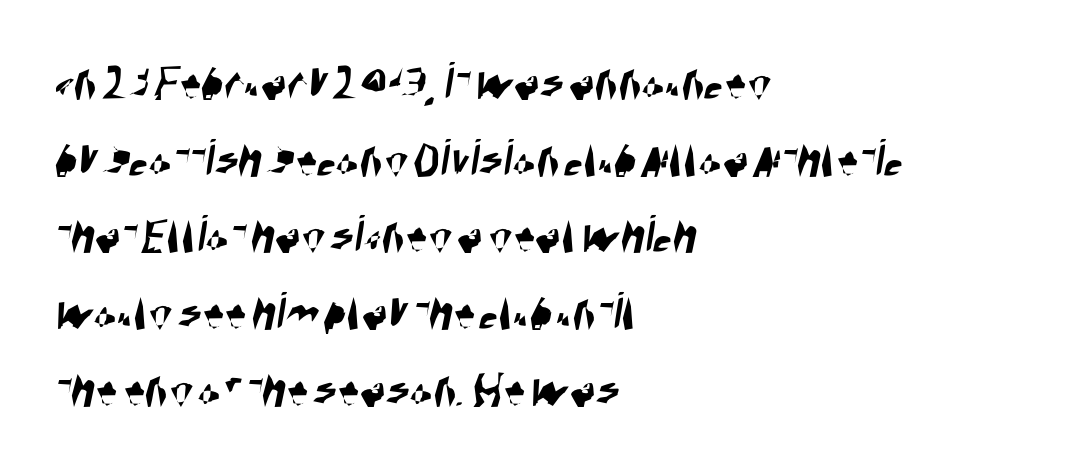
{"serif": "no", "width": "condensed", "stroke_contrast": "high", "x_height": "large", "monospaced": "no", "underline": "no", "align": "left", "line_spacing": "normal", "line_spacing_ratio": 1.42, "letter_spacing": "normal", "letter_spacing_em": 0.0, "glyph_px": 54}
